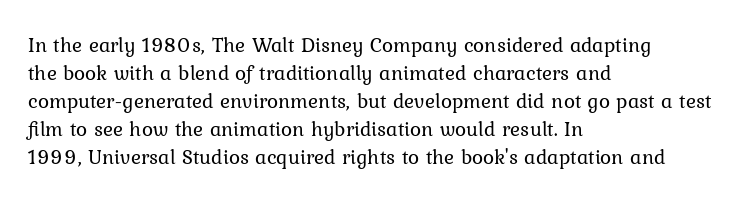
The image shows 21 px text type, upright; set left-aligned, normal line spacing (1.33x), normal letter spacing, not underlined.
